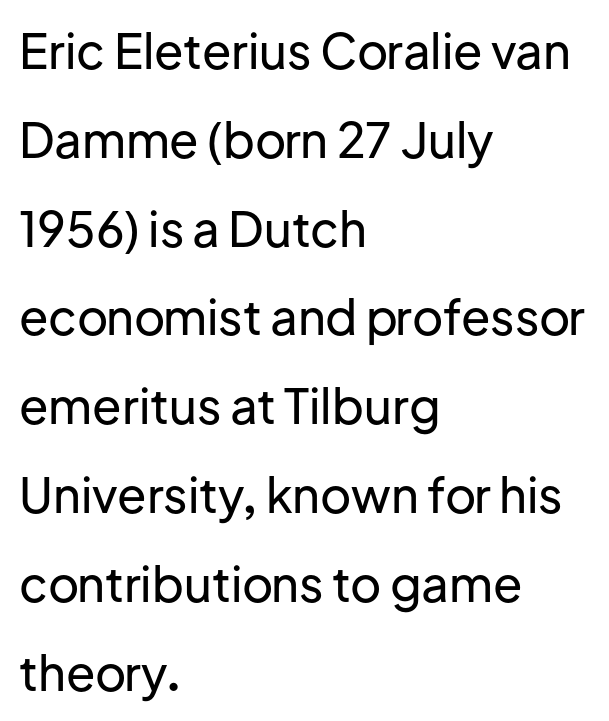
Q: Is the text italic (slanted)? A: No, it is upright.
Q: Is the typeface a serif or a sans-serif typeface? A: Sans-serif.
Q: Is the text underlined? A: No.
Q: How is the paragraph aligned? A: Left-aligned.
Q: Is the spacing between letters normal or unusually wide? A: Normal.
Q: Width (condensed, normal, or wide)? A: Normal.
Q: Stroke contrast? A: Low.
Q: x-height? A: Medium.
Q: Monospaced? A: No.
